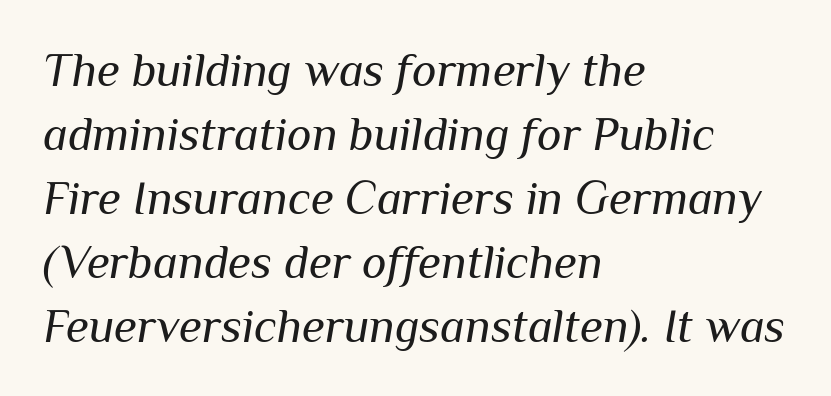
The image shows 47 px regular-weight type, italic (leaning right); set left-aligned, normal line spacing (1.36x), normal letter spacing, not underlined; medium stroke contrast and a medium x-height.
